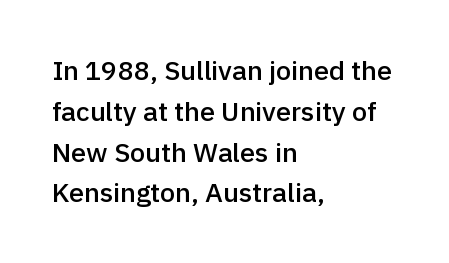
{"italic": "no", "bold": "semi", "underline": "no", "align": "left", "line_spacing": "normal", "line_spacing_ratio": 1.51, "letter_spacing": "normal", "letter_spacing_em": 0.0, "glyph_px": 27}
